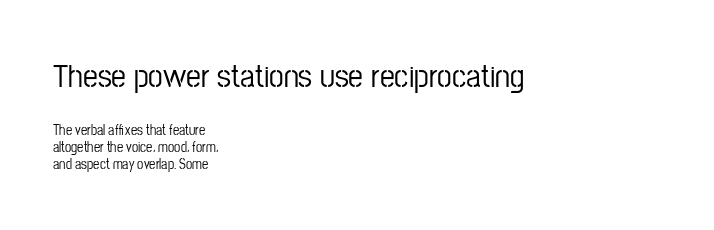
{"serif": "no", "italic": "no", "width": "condensed", "stroke_contrast": "low", "x_height": "medium", "monospaced": "no", "underline": "no", "align": "left", "line_spacing_ratio": 1.23, "letter_spacing": "normal", "letter_spacing_em": 0.0, "larger_block": "first", "size_ratio": 2.36, "glyph_px": 33}
